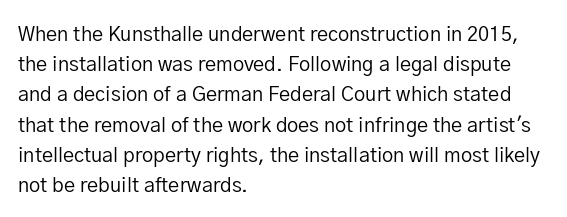
Q: Is the text bold? A: No.
Q: Is the text italic (slanted)? A: No, it is upright.
Q: Is the text underlined? A: No.
Q: How is the paragraph aligned? A: Left-aligned.
Q: Is the spacing between letters normal or unusually wide? A: Normal.
Q: Is the spacing between lines tight, normal or loose? A: Normal.
